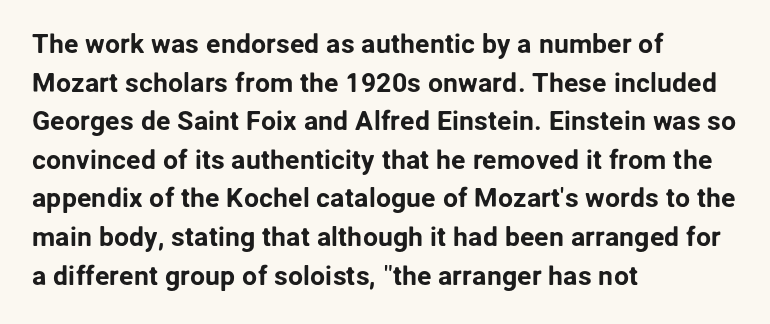
{"italic": "no", "underline": "no", "align": "left", "line_spacing": "normal", "line_spacing_ratio": 1.43, "letter_spacing": "normal", "letter_spacing_em": 0.0, "glyph_px": 27}
